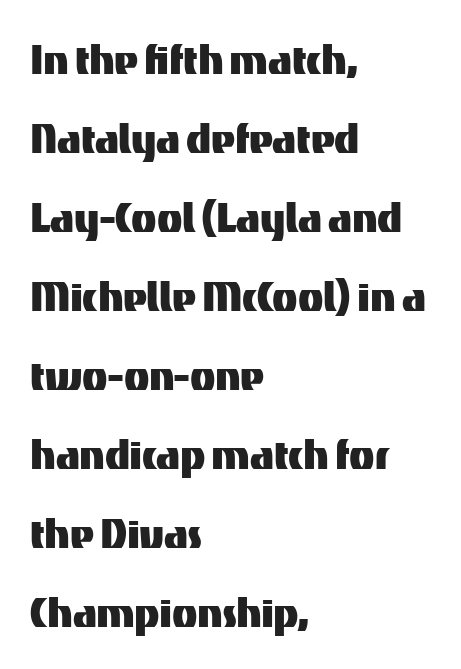
The image shows 52 px sans-serif type, upright; set left-aligned, normal line spacing (1.52x), normal letter spacing, not underlined; medium stroke contrast and a medium x-height.
